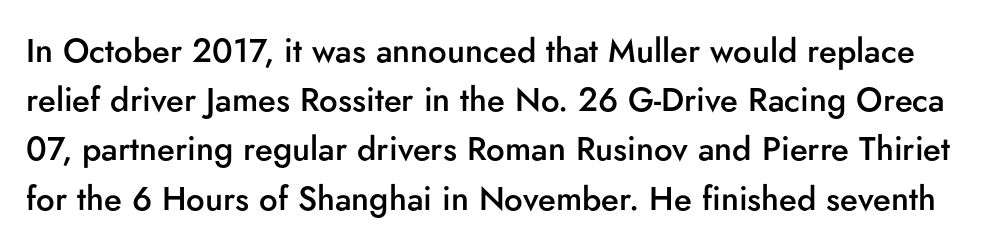
Spacing verdict: proportional, widths tailored to each character. The glyphs in this specimen are sans serif. The typography opts for an upright posture over an oblique one. This sample keeps an unexceptional amount of space between lines. Just letters on the line, the space beneath them empty.
